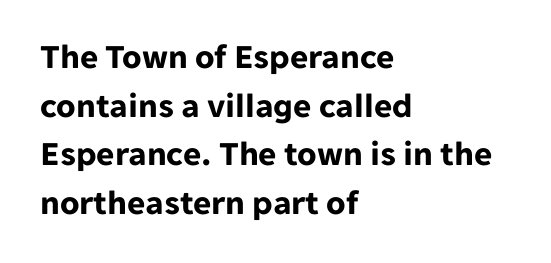
The letters sit at their default tracking, neither squeezed nor spread. The lines sit at an ordinary, default distance from one another. On the weight axis this lands at bold, roughly 700. The characters display no serif detailing; their extremities are plain. Character widths vary here, with narrow letters taking less room than wide ones. When letters stand straight like this, we call the style roman or upright.
